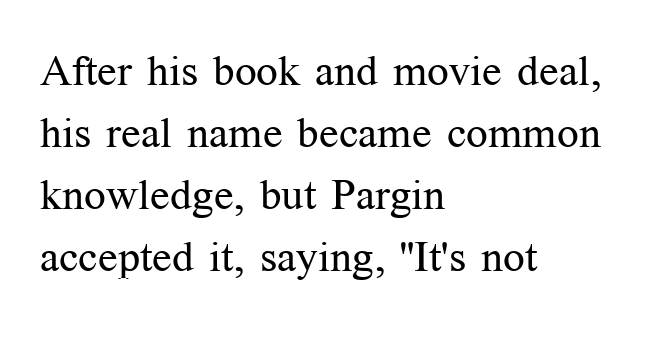
Q: Is the text bold? A: No.
Q: Is the text italic (slanted)? A: No, it is upright.
Q: Is the typeface a serif or a sans-serif typeface? A: Serif.
Q: Is the text underlined? A: No.
Q: How is the paragraph aligned? A: Left-aligned.
Q: Is the spacing between letters normal or unusually wide? A: Normal.
Q: Is the spacing between lines tight, normal or loose? A: Normal.
Q: Width (condensed, normal, or wide)? A: Normal.
Q: Stroke contrast? A: Medium.
Q: x-height? A: Medium.
Q: Monospaced? A: No.
